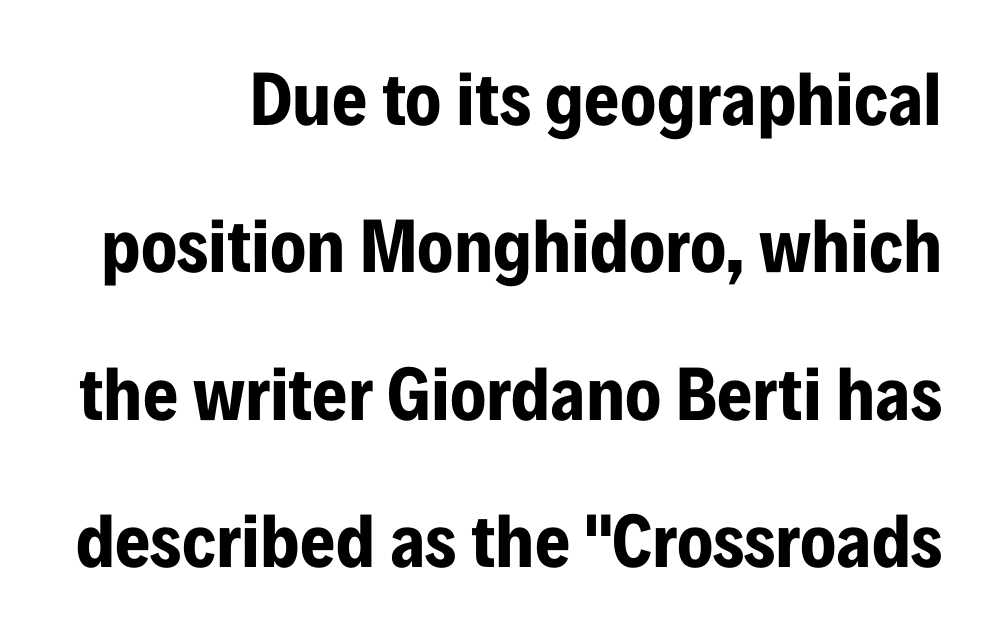
There is no visible air inserted between adjacent glyphs. Leading: increased. Each letter keeps its own natural width here, so spacing adapts to shape. Italic? Not at all — the glyphs are vertical. This rendering features lettering with no underline. These lines carry a lot of weight — the face is fully bold.
